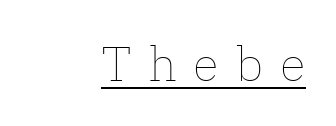
Q: Is the text bold? A: No.
Q: Is the text italic (slanted)? A: No, it is upright.
Q: Is the text underlined? A: Yes.
Q: How is the paragraph aligned? A: Right-aligned.
Q: Is the spacing between letters normal or unusually wide? A: Unusually wide.
Q: Width (condensed, normal, or wide)? A: Normal.
Q: Stroke contrast? A: Low.
Q: x-height? A: Medium.
Q: Monospaced? A: No.
